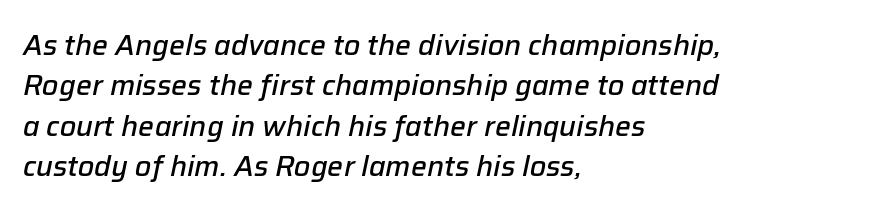
Q: Is the text bold? A: Semi-bold.
Q: Is the text italic (slanted)? A: Yes, it leans right by about 12 degrees.
Q: Is the text underlined? A: No.
Q: How is the paragraph aligned? A: Left-aligned.
Q: Is the spacing between letters normal or unusually wide? A: Normal.
Q: Is the spacing between lines tight, normal or loose? A: Normal.
Q: Width (condensed, normal, or wide)? A: Normal.
Q: Stroke contrast? A: Low.
Q: x-height? A: Medium.
Q: Monospaced? A: No.
